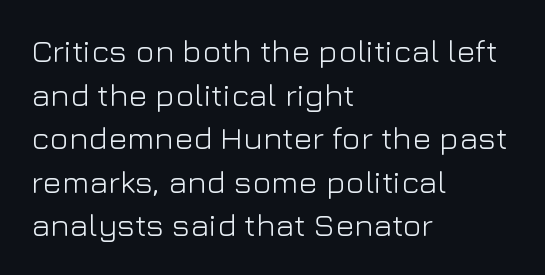
Looks like regular typesetting: each glyph gets only the width it needs. The lines in this sample share a left origin and differ only in where they stop. Is there much room between lines? A standard amount, neither cramped nor airy. Descender tails drop into unmarked territory. Nothing heavy about these letters — not bold at all.
